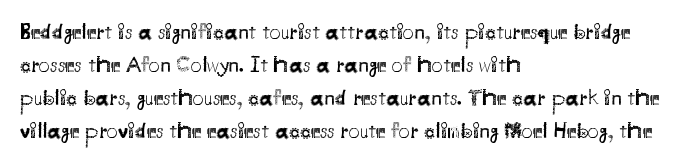
In terms of leading, this rendering sits right in the middle. Quick note: not italic, upright. Stems here are at most as thick as an everyday book face. Letter spacing: default.
